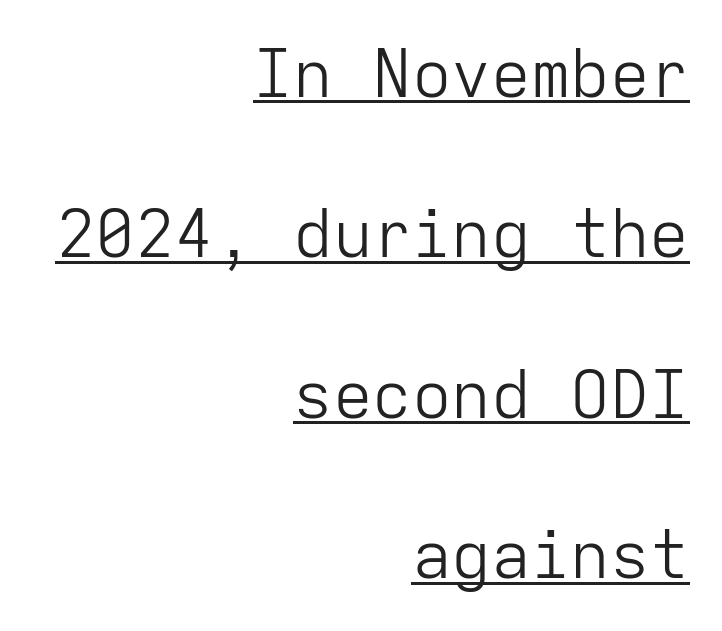
Spacing verdict: monospaced, one width for all characters. The type is set solid horizontally, with unmodified tracking. These characters rest on top of a visible drawn line. Each stroke keeps to a modest, everyday thickness or less. In terms of leading, this rendering errs on the spacious side.
